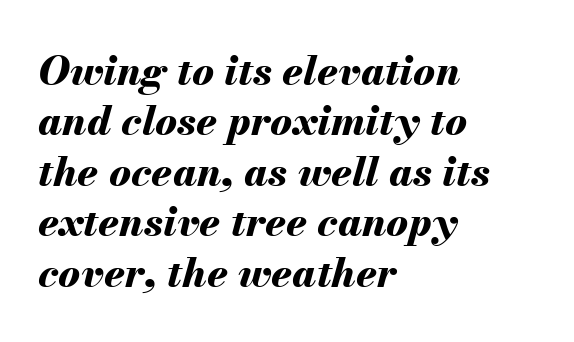
The image shows 41 px bold type, italic (leaning right); set left-aligned, line spacing 1.23x, normal letter spacing, not underlined; medium stroke contrast and a small x-height.
